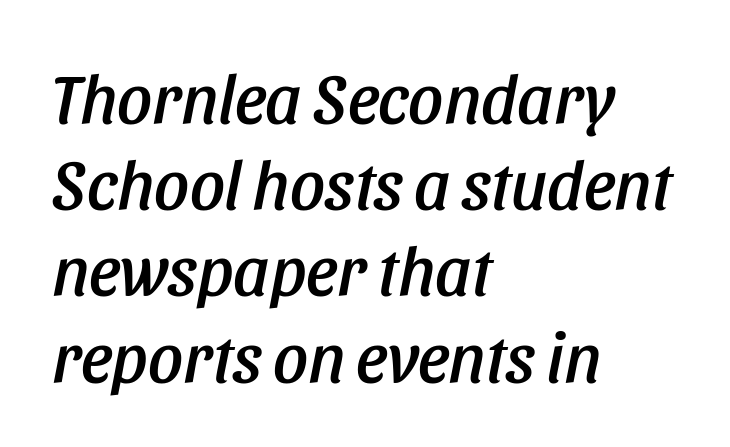
The image shows 69 px condensed type, italic (leaning right); set left-aligned, normal line spacing (1.25x), normal letter spacing, not underlined; low stroke contrast and a large x-height.
